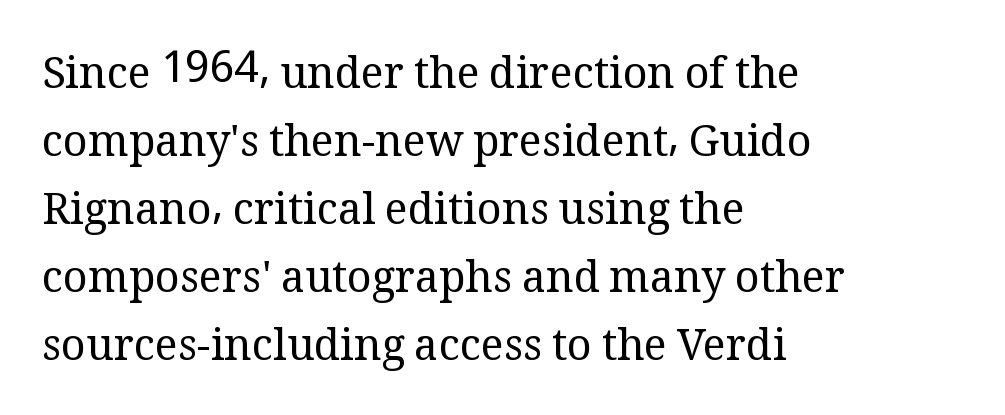
Letterform terminals end in serifs throughout the passage. Note the varied advance widths — an 'i' is clearly narrower than an 'm'. Here the glyphs are tracked normally, forming tight word shapes. The leading is moderate, giving the passage an even texture. The specimen reads as upright at a glance.
